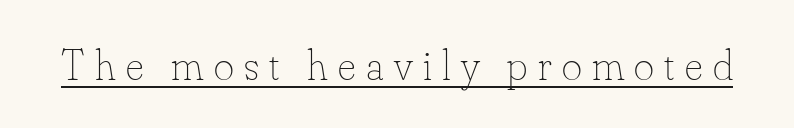
These glyphs show unthickened strokes, regular width or finer. Proportional: the letters do not fall into vertical columns. You can tell it's not italic because the verticals are truly vertical. Somebody hit Ctrl+U on this one — the words are underlined. Students, note that the glyphs here are deliberately spaced far apart.
